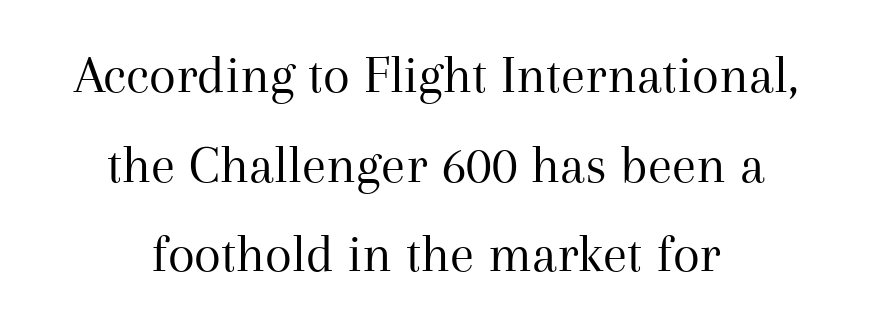
Proportional: the letters do not fall into vertical columns. Each word holds together tightly as a unit, with standard inter-letter gaps. I'd call this a serif setting — the letters wear small feet. The paragraph shown floats in the horizontal middle. The strokes carry an ordinary text weight at most.
